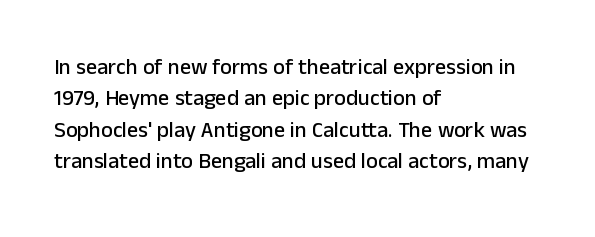
Q: Is the text italic (slanted)? A: No, it is upright.
Q: Is the text underlined? A: No.
Q: How is the paragraph aligned? A: Left-aligned.
Q: Is the spacing between letters normal or unusually wide? A: Normal.
Q: Is the spacing between lines tight, normal or loose? A: Normal.
